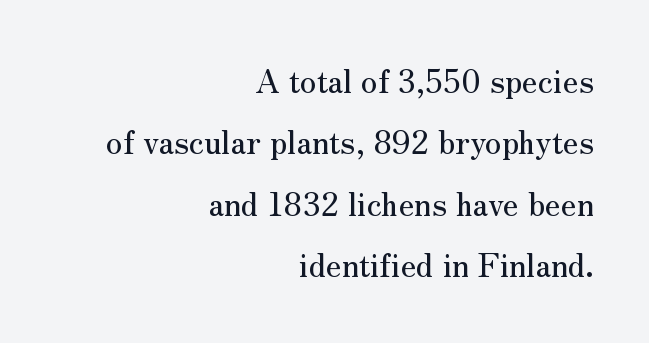
{"serif": "yes", "italic": "no", "width": "normal", "stroke_contrast": "medium", "x_height": "small", "monospaced": "no", "underline": "no", "align": "right", "line_spacing": "loose", "line_spacing_ratio": 1.92, "letter_spacing": "normal", "letter_spacing_em": 0.0, "glyph_px": 32}
